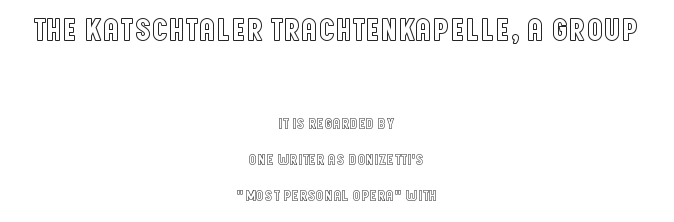
Q: Is the text italic (slanted)? A: No, it is upright.
Q: Is the text underlined? A: No.
Q: How is the paragraph aligned? A: Centered.
Q: Is the spacing between letters normal or unusually wide? A: Normal.
Q: Is the spacing between lines tight, normal or loose? A: Loose.
Q: Which block of text is set in a larger size, the first (top) or the second (bottom)? A: The first (top) one.
Q: Width (condensed, normal, or wide)? A: Condensed.
Q: x-height? A: Large.
Q: Monospaced? A: No.
